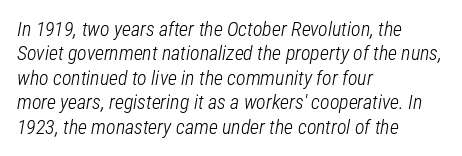
The image shows 20 px text type, italic (leaning right); set left-aligned, line spacing 1.22x, normal letter spacing, not underlined.
